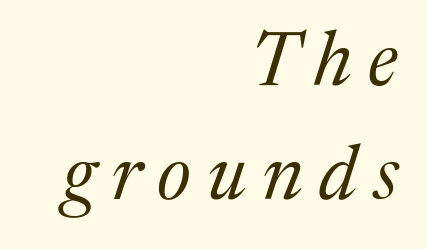
A typesetter would call this proportional, since set widths differ per character. Leftover space on each line is placed entirely before the opening word. Is this a heavy cut? Hardly; it is regular or lighter. Has an underline been added? It has not. Between one letter and the next there's a generous, obvious gap.
